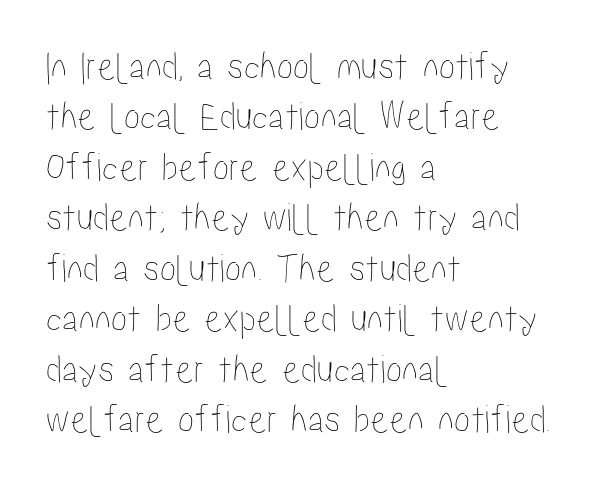
Q: Is the text italic (slanted)? A: No, it is upright.
Q: Is the text underlined? A: No.
Q: How is the paragraph aligned? A: Left-aligned.
Q: Is the spacing between letters normal or unusually wide? A: Normal.
Q: Width (condensed, normal, or wide)? A: Condensed.
Q: Stroke contrast? A: Low.
Q: x-height? A: Medium.
Q: Monospaced? A: No.
